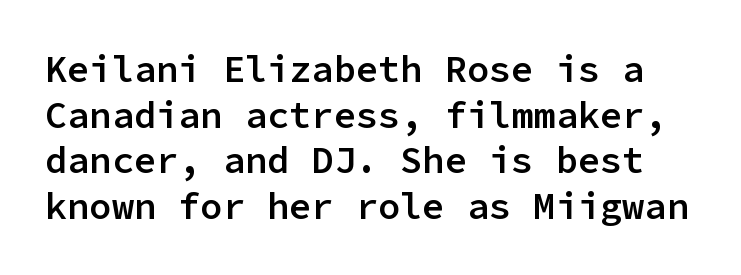
The letters stand straight up with perfectly vertical stems. Only glyphs here, with clear space below each row. Notice the strokes are somewhat thickened but not fully heavy: this is a semibold. The letters march in equal steps, a hallmark of fixed-pitch type.
